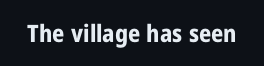
The image shows 24 px bold type, upright; set normal letter spacing, not underlined.
